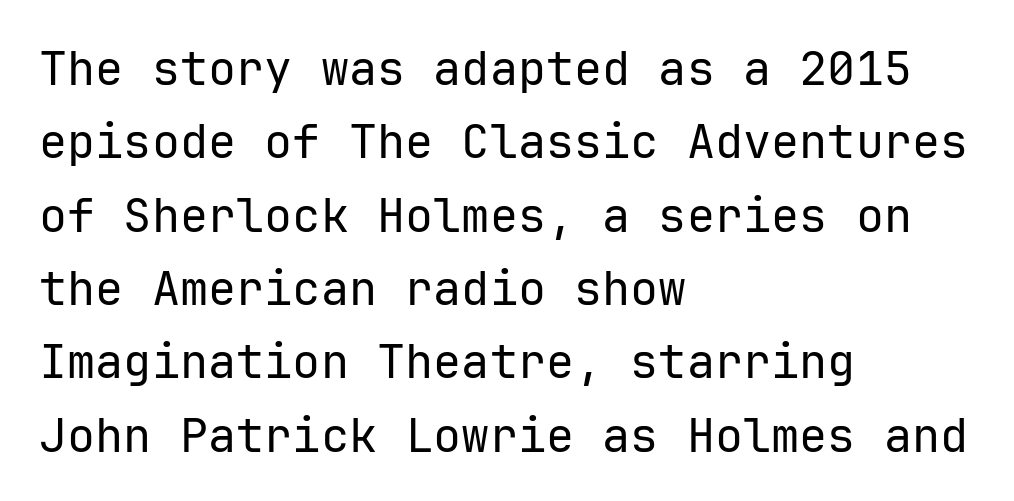
The image shows 47 px regular-weight sans-serif type, upright; set left-aligned, normal line spacing (1.56x), normal letter spacing, not underlined; low stroke contrast and a medium x-height.
